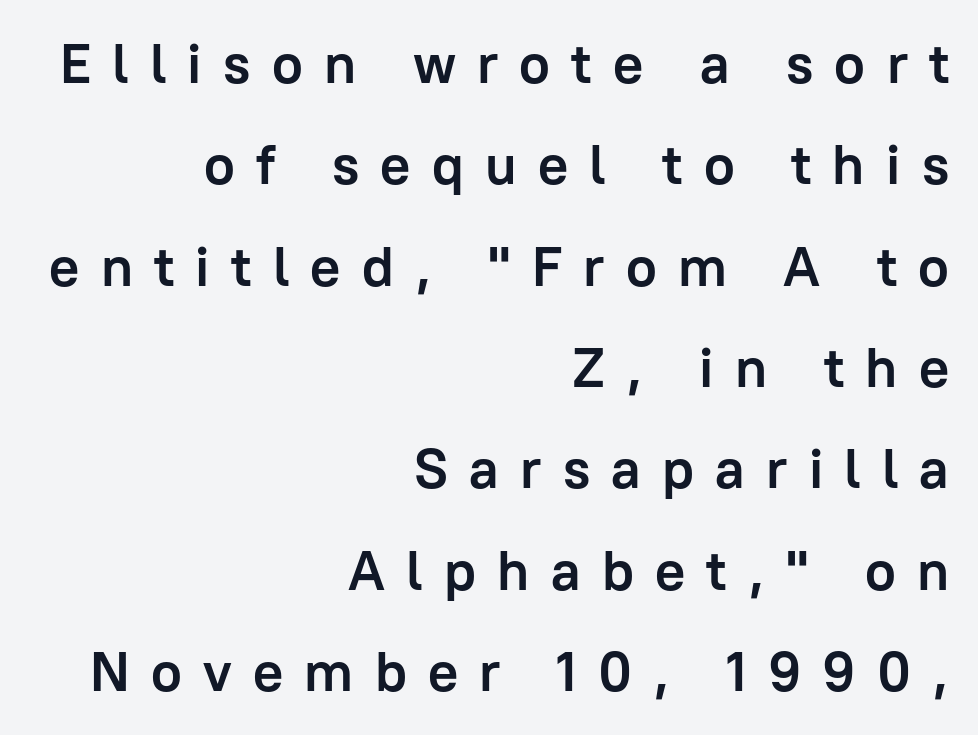
The image shows 56 px semibold sans-serif type, upright; set right-aligned, line spacing 1.81x, unusually wide letter spacing (+0.38 em), not underlined; low stroke contrast and a medium x-height.
